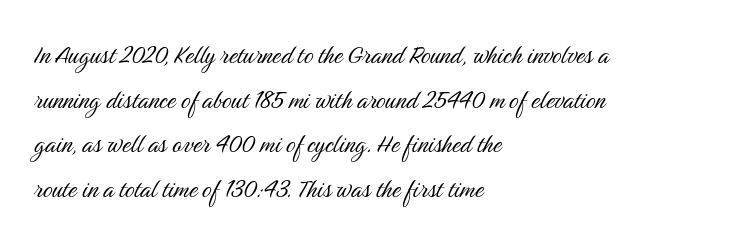
Q: Is the text bold? A: No.
Q: Is the text italic (slanted)? A: Yes.
Q: Is the typeface a serif or a sans-serif typeface? A: Sans-serif.
Q: Is the text underlined? A: No.
Q: How is the paragraph aligned? A: Left-aligned.
Q: Is the spacing between letters normal or unusually wide? A: Normal.
Q: Is the spacing between lines tight, normal or loose? A: Normal.
Q: Width (condensed, normal, or wide)? A: Condensed.
Q: Stroke contrast? A: Medium.
Q: x-height? A: Medium.
Q: Monospaced? A: No.
